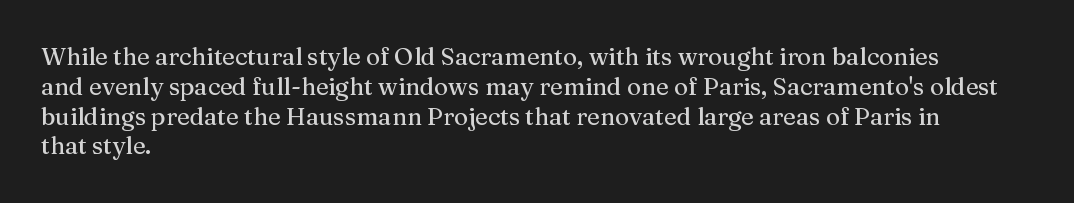
Q: Is the text italic (slanted)? A: No, it is upright.
Q: Is the text underlined? A: No.
Q: How is the paragraph aligned? A: Left-aligned.
Q: Is the spacing between letters normal or unusually wide? A: Normal.
